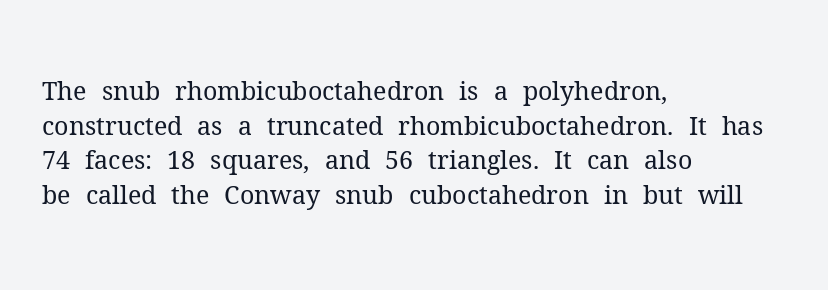
{"italic": "no", "bold": "no", "underline": "no", "align": "left", "line_spacing": "normal", "line_spacing_ratio": 1.39, "letter_spacing": "normal", "letter_spacing_em": 0.0, "glyph_px": 25}
